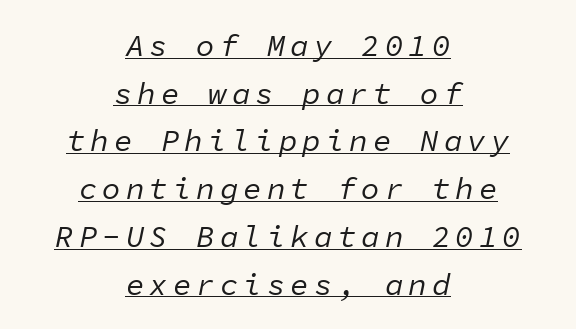
The image shows 31 px regular-weight type, italic (leaning right), monospaced; set centered, normal line spacing (1.54x), underlined; low stroke contrast and a medium x-height.
